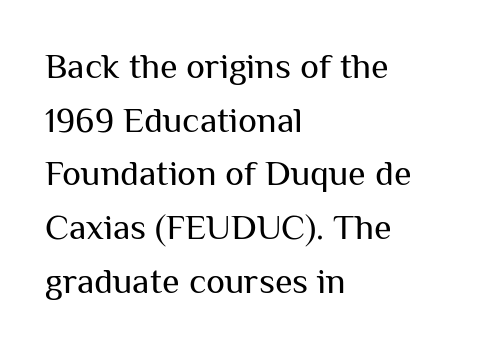
The image shows 36 px regular-weight sans-serif type, upright; set left-aligned, normal line spacing (1.49x), normal letter spacing, not underlined; medium stroke contrast and a medium x-height.
